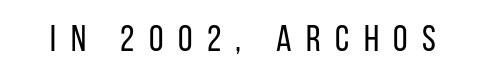
{"serif": "no", "italic": "no", "bold": "no", "weight": "regular", "width": "condensed", "stroke_contrast": "low", "x_height": "large", "monospaced": "no", "underline": "no", "letter_spacing": "wide", "letter_spacing_em": 0.39, "glyph_px": 37}
